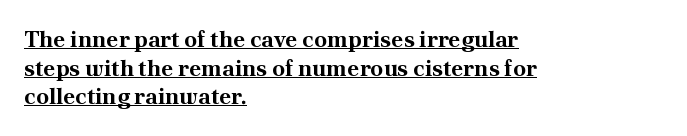
Q: Is the text bold? A: Yes.
Q: Is the text italic (slanted)? A: No, it is upright.
Q: Is the text underlined? A: Yes.
Q: How is the paragraph aligned? A: Left-aligned.
Q: Is the spacing between letters normal or unusually wide? A: Normal.
